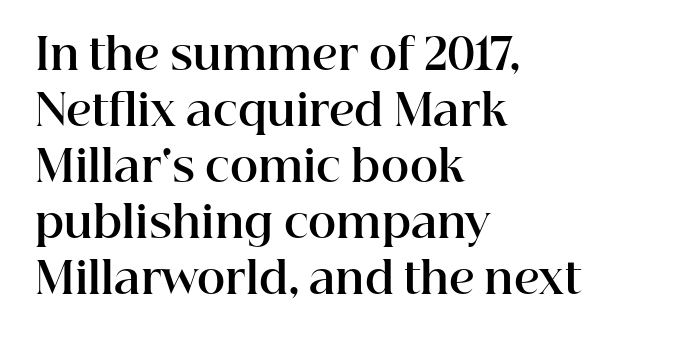
Q: Is the text bold? A: Yes.
Q: Is the text italic (slanted)? A: No, it is upright.
Q: Is the typeface a serif or a sans-serif typeface? A: Serif.
Q: Is the text underlined? A: No.
Q: How is the paragraph aligned? A: Left-aligned.
Q: Is the spacing between letters normal or unusually wide? A: Normal.
Q: Is the spacing between lines tight, normal or loose? A: Normal.
Q: Width (condensed, normal, or wide)? A: Normal.
Q: Stroke contrast? A: High.
Q: x-height? A: Medium.
Q: Monospaced? A: No.
